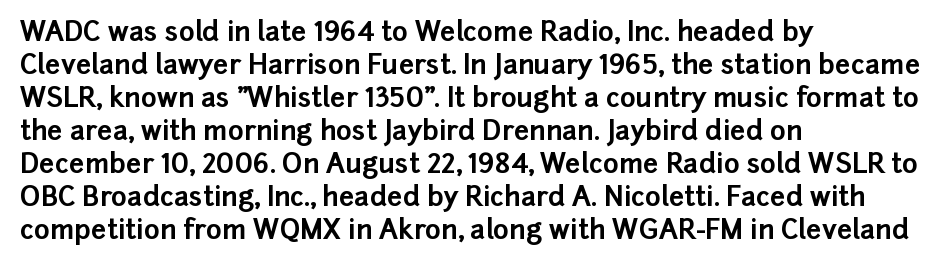
Words float on clear page, feet unadorned. Does the lettering tilt? It doesn't — this is upright. Visually the block forms a straight wall on the left and a jagged coastline on the right. These words are printed bold, with thick strokes throughout. Characters follow at the spacing the type designer built in.
